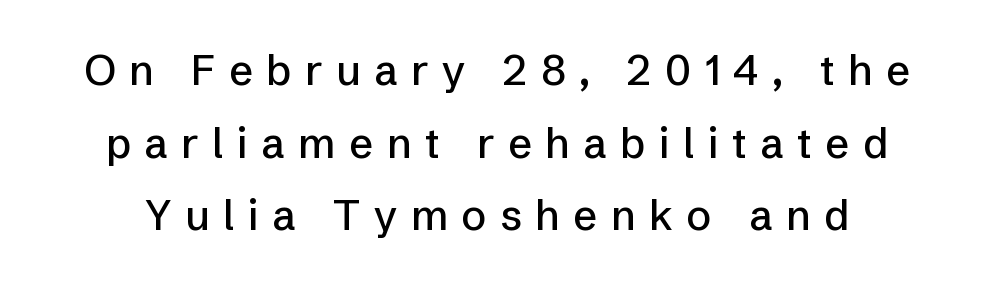
The image shows 42 px sans-serif type, upright; set line spacing 1.73x, unusually wide letter spacing (+0.32 em), not underlined; low stroke contrast and a medium x-height.
